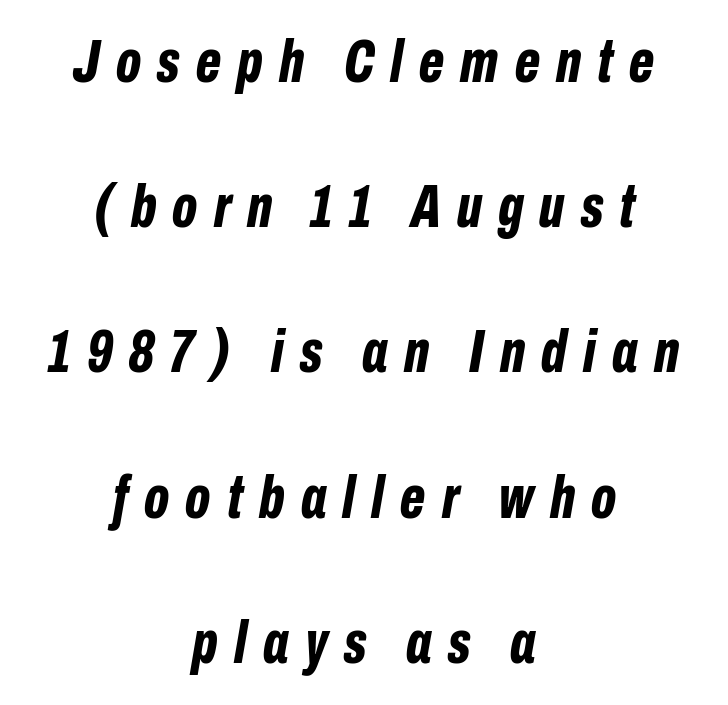
These lines have a slow, spaced-out rhythm from letter to letter. Each letter keeps its own natural width here, so spacing adapts to shape. Plenty of ink on the page — the face is bold. Which margin do the lines hug? Neither — every line sits in the middle. Slanted lettering throughout.
